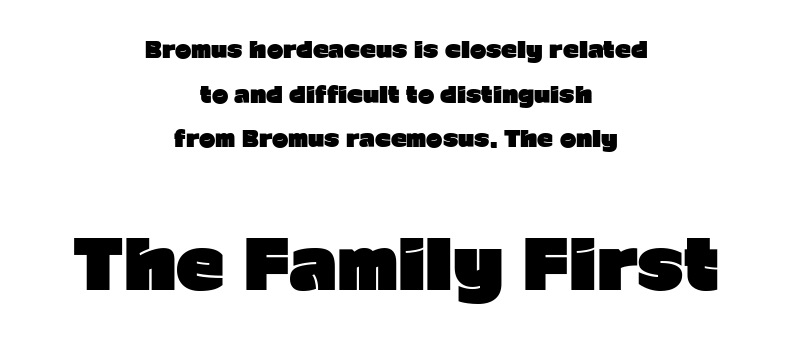
Whoever set this chose breathing room over compactness in the vertical rhythm. Check where the strokes stop: nothing finishes them off — pure sans. Teacher's note: observe the equal gaps on both sides — that is centered alignment. The lettering stays uniformly vertical, giving the passage a roman look. You could not count columns in this text — the font is proportionally spaced. The passage shown is emphatically bold.
